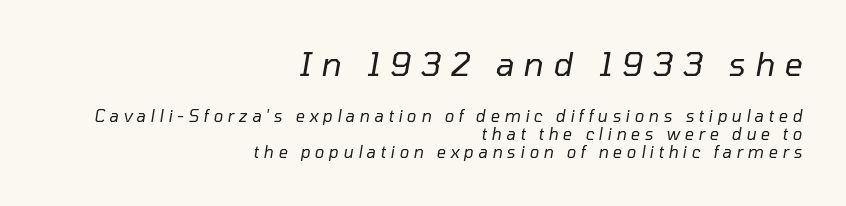
Q: Is the text bold? A: No.
Q: Is the text italic (slanted)? A: Yes, it leans right by about 10 degrees.
Q: Is the text underlined? A: No.
Q: How is the paragraph aligned? A: Right-aligned.
Q: Is the spacing between letters normal or unusually wide? A: Unusually wide.
Q: Is the spacing between lines tight, normal or loose? A: Tight.
Q: Which block of text is set in a larger size, the first (top) or the second (bottom)? A: The first (top) one.
Q: Width (condensed, normal, or wide)? A: Normal.
Q: Stroke contrast? A: Low.
Q: x-height? A: Medium.
Q: Monospaced? A: No.
